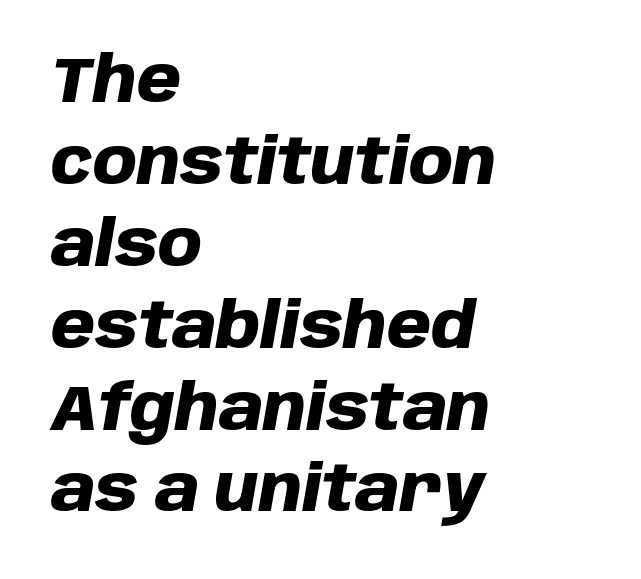
Q: Is the text bold? A: Yes.
Q: Is the text italic (slanted)? A: Yes, it leans right by about 10 degrees.
Q: Is the text underlined? A: No.
Q: How is the paragraph aligned? A: Left-aligned.
Q: Is the spacing between letters normal or unusually wide? A: Normal.
Q: Is the spacing between lines tight, normal or loose? A: Normal.
Q: Width (condensed, normal, or wide)? A: Normal.
Q: Stroke contrast? A: Low.
Q: x-height? A: Large.
Q: Monospaced? A: No.
